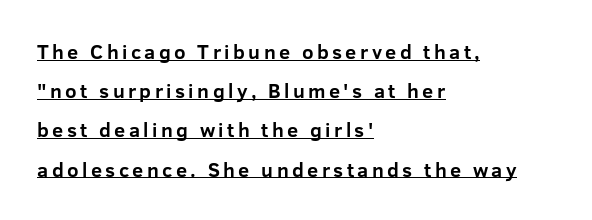
The image shows 20 px bold type, upright; set left-aligned, loose line spacing (1.96x), underlined.
